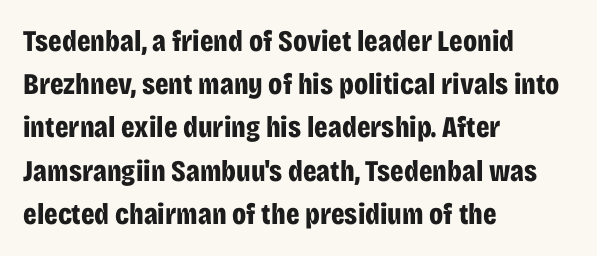
The image shows 30 px bold, condensed sans-serif type, upright; set left-aligned, normal line spacing (1.44x), normal letter spacing, not underlined; low stroke contrast and a large x-height.
